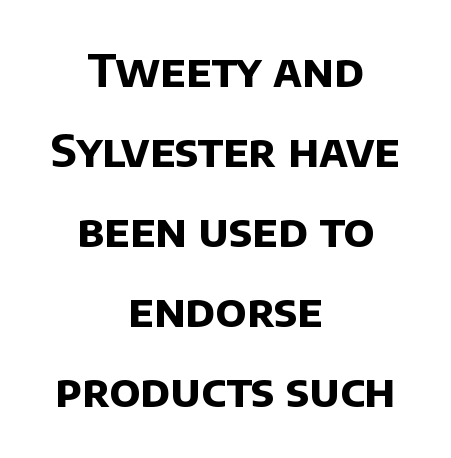
The image shows 45 px bold sans-serif type; set centered, line spacing 1.78x, normal letter spacing, not underlined; low stroke contrast and a large x-height.
